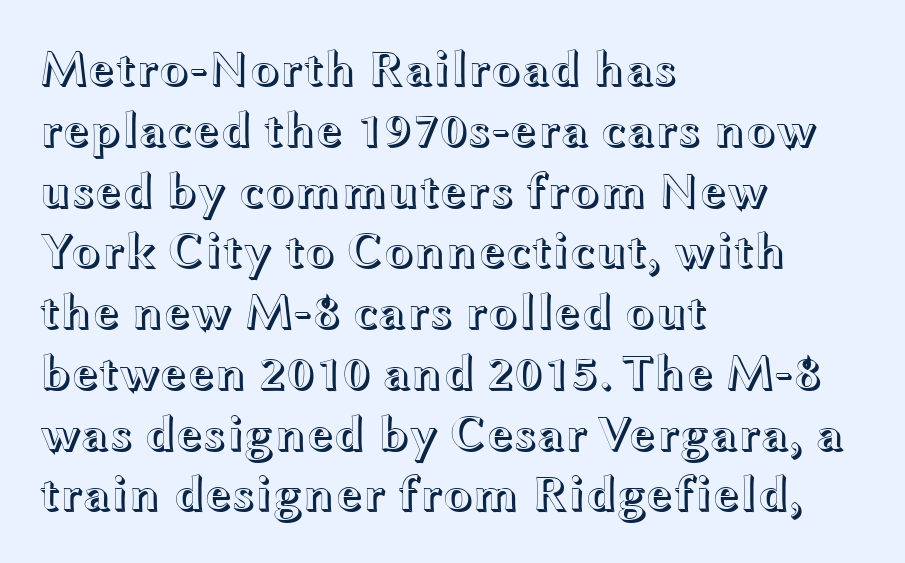
Q: Is the text italic (slanted)? A: No, it is upright.
Q: Is the text underlined? A: No.
Q: How is the paragraph aligned? A: Left-aligned.
Q: Is the spacing between letters normal or unusually wide? A: Normal.
Q: Width (condensed, normal, or wide)? A: Wide.
Q: x-height? A: Medium.
Q: Monospaced? A: No.
